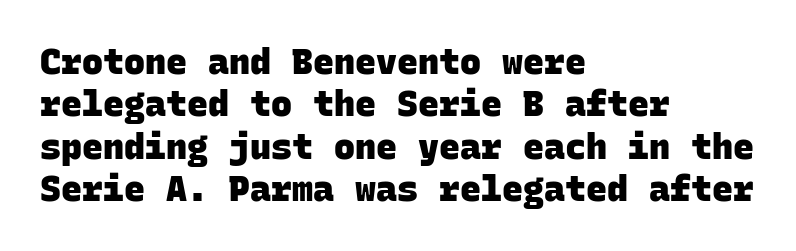
Bold? Absolutely — the strokes are thick and heavy. I'd call this a sans setting — the letters go barefoot. Lines of text with bare space underneath. Every row of glyphs begins at an identical x-position on the left. The horizontal fit of the characters is conventional and even.
